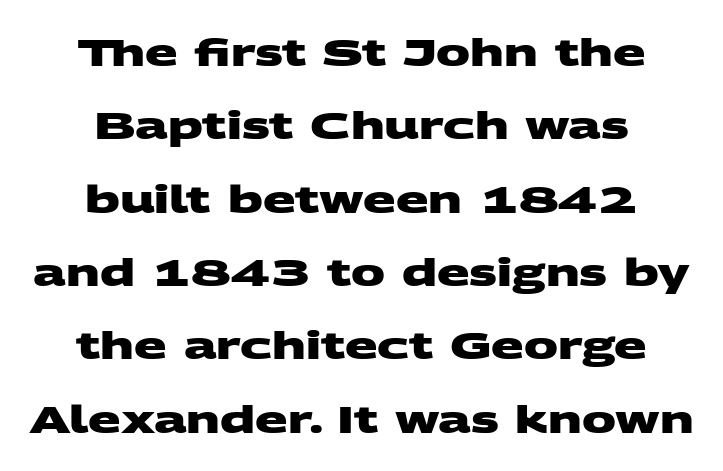
Q: Is the text bold? A: Yes.
Q: Is the typeface a serif or a sans-serif typeface? A: Sans-serif.
Q: Is the text underlined? A: No.
Q: How is the paragraph aligned? A: Centered.
Q: Is the spacing between letters normal or unusually wide? A: Normal.
Q: Is the spacing between lines tight, normal or loose? A: Loose.
Q: Width (condensed, normal, or wide)? A: Wide.
Q: Stroke contrast? A: Medium.
Q: x-height? A: Large.
Q: Monospaced? A: No.
